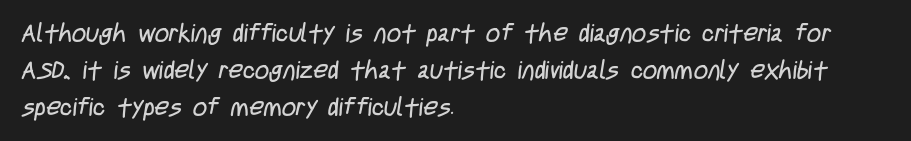
Q: Is the text bold? A: No.
Q: Is the text underlined? A: No.
Q: How is the paragraph aligned? A: Left-aligned.
Q: Is the spacing between letters normal or unusually wide? A: Normal.
Q: Is the spacing between lines tight, normal or loose? A: Normal.
